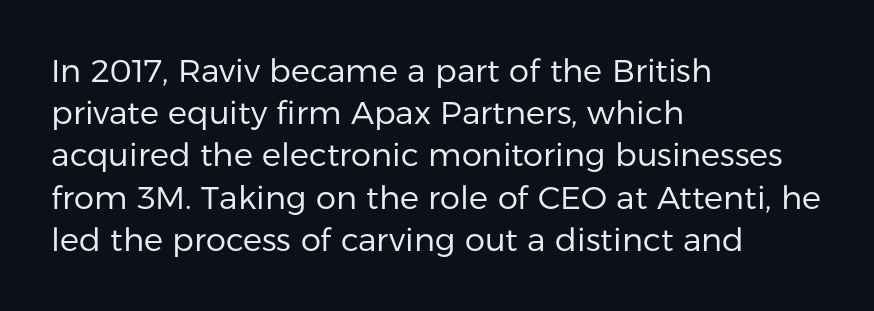
Looks like regular typesetting: each glyph gets only the width it needs. The compositor pushed each line to the left boundary. Nope, no serifs anywhere on these letters. This rendering features lettering with no underline.
